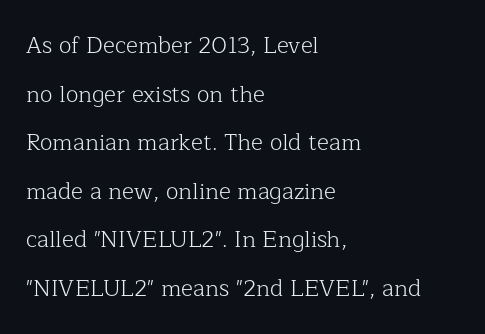
The image shows 23 px text type, upright; set left-aligned, loose line spacing (2.11x), normal letter spacing, not underlined.
